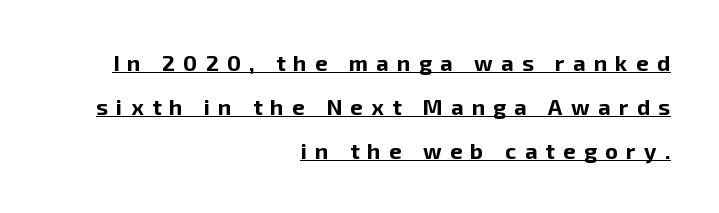
Q: Is the text bold? A: Yes.
Q: Is the text italic (slanted)? A: No, it is upright.
Q: Is the text underlined? A: Yes.
Q: How is the paragraph aligned? A: Right-aligned.
Q: Is the spacing between letters normal or unusually wide? A: Unusually wide.
Q: Is the spacing between lines tight, normal or loose? A: Loose.
